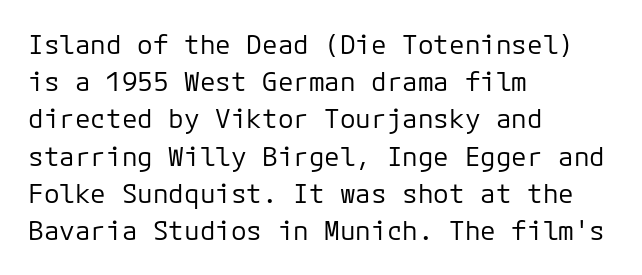
The image shows 26 px text type, upright; set left-aligned, normal line spacing (1.43x), normal letter spacing, not underlined.
